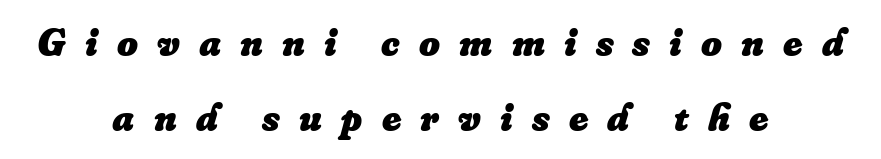
{"italic": "yes", "lean": "right", "slant_degrees": 16, "bold": "yes", "weight": "heavy", "width": "normal", "stroke_contrast": "low", "x_height": "small", "monospaced": "no", "underline": "no", "align": "center", "line_spacing_ratio": 1.88, "letter_spacing": "wide", "letter_spacing_em": 0.48, "glyph_px": 40}
